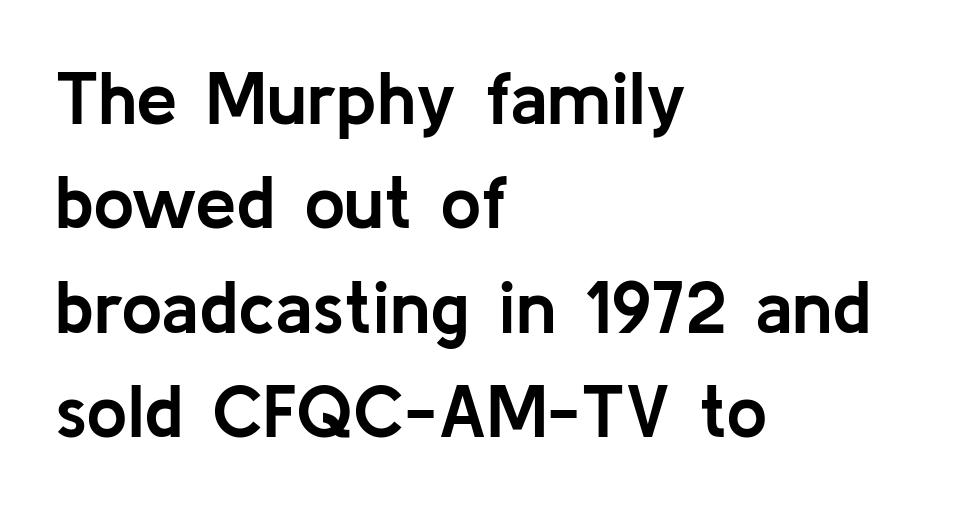
Spacing verdict: proportional, widths tailored to each character. In terms of posture, this sample is upright. Clear beneath every line of the passage. Regarding leading, the lines here are spaced in the standard way. Between one letter and the next there's only the usual sliver of space.
